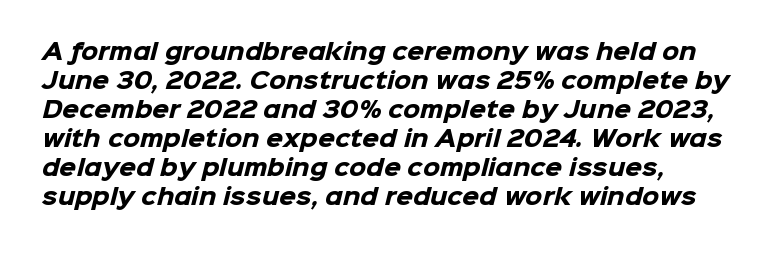
Q: Is the text bold? A: Yes.
Q: Is the text underlined? A: No.
Q: Is the spacing between letters normal or unusually wide? A: Normal.
Q: Is the spacing between lines tight, normal or loose? A: Normal.
